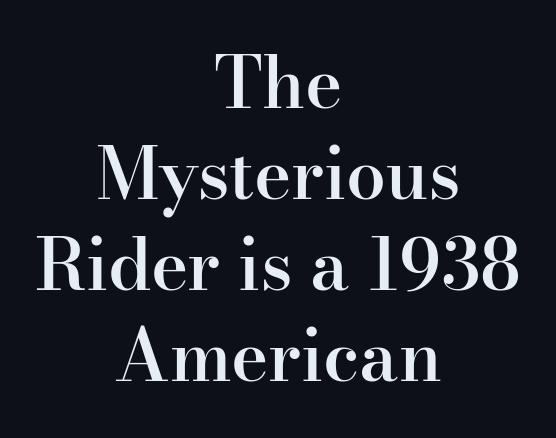
{"serif": "yes", "italic": "no", "bold": "semi", "weight": "semibold", "width": "normal", "stroke_contrast": "high", "x_height": "small", "monospaced": "no", "underline": "no", "align": "center", "line_spacing": "normal", "line_spacing_ratio": 1.28, "letter_spacing": "normal", "letter_spacing_em": 0.0, "glyph_px": 71}
